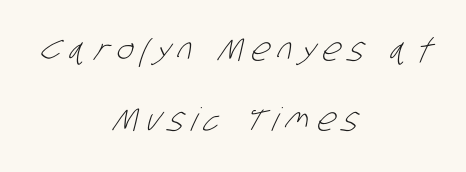
{"serif": "no", "bold": "no", "weight": "light", "width": "condensed", "stroke_contrast": "low", "x_height": "large", "monospaced": "no", "underline": "no", "align": "center", "line_spacing": "loose", "line_spacing_ratio": 2.19, "letter_spacing": "wide", "letter_spacing_em": 0.25, "glyph_px": 32}
